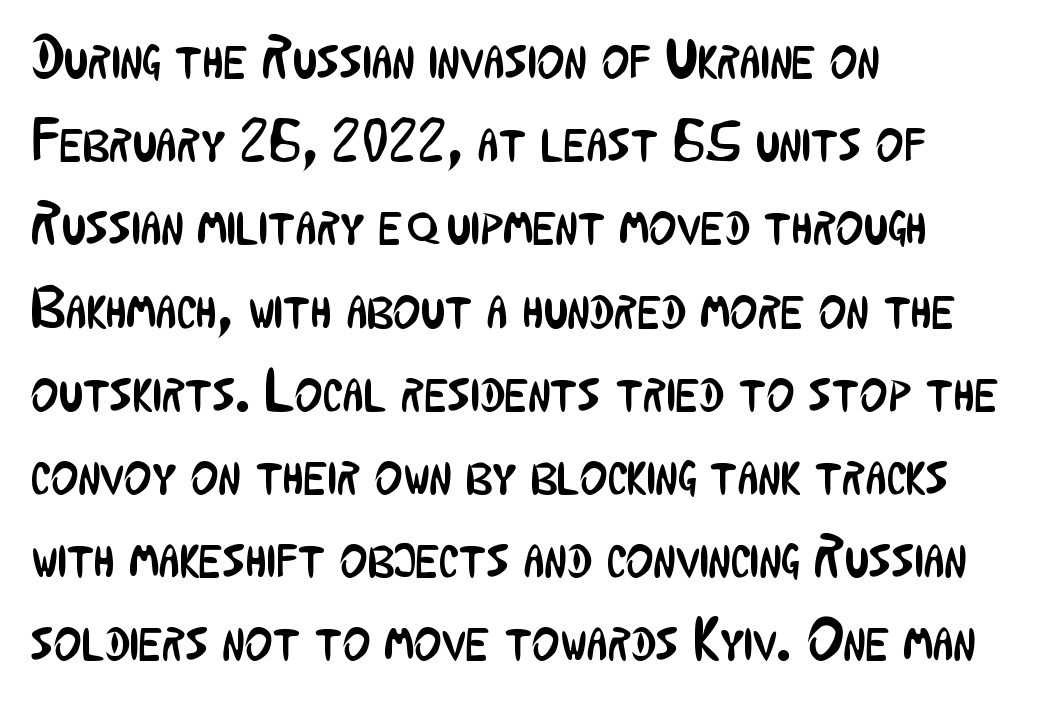
Q: Is the text bold? A: No.
Q: Is the text italic (slanted)? A: No, it is upright.
Q: Is the typeface a serif or a sans-serif typeface? A: Sans-serif.
Q: Is the text underlined? A: No.
Q: How is the paragraph aligned? A: Left-aligned.
Q: Is the spacing between letters normal or unusually wide? A: Normal.
Q: Is the spacing between lines tight, normal or loose? A: Normal.
Q: Width (condensed, normal, or wide)? A: Condensed.
Q: Stroke contrast? A: Low.
Q: x-height? A: Medium.
Q: Monospaced? A: No.
